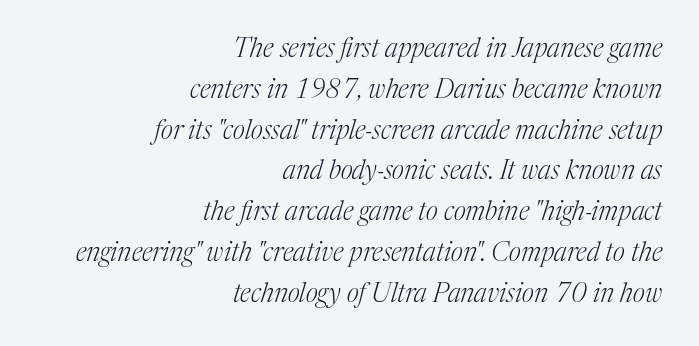
Q: Is the text bold? A: No.
Q: Is the text italic (slanted)? A: Yes, it leans right by about 17 degrees.
Q: Is the text underlined? A: No.
Q: How is the paragraph aligned? A: Right-aligned.
Q: Is the spacing between letters normal or unusually wide? A: Normal.
Q: Is the spacing between lines tight, normal or loose? A: Normal.
